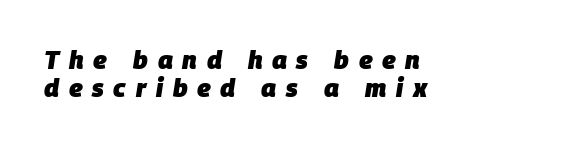
The image shows 25 px bold type, italic (leaning right); set left-aligned, tight line spacing (1.14x), unusually wide letter spacing (+0.39 em), not underlined.
